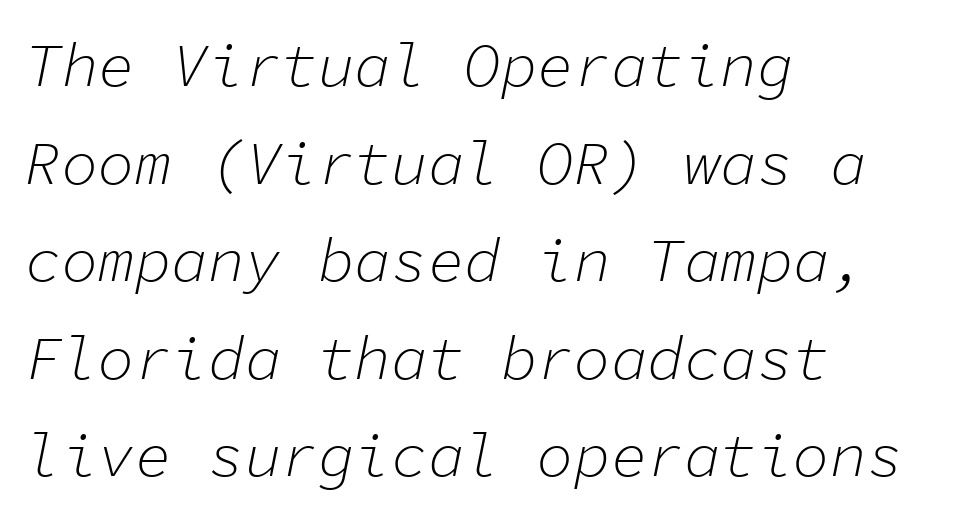
The image shows 61 px light type, italic (leaning right), monospaced; set left-aligned, normal line spacing (1.6x), normal letter spacing, not underlined; low stroke contrast and a medium x-height.
